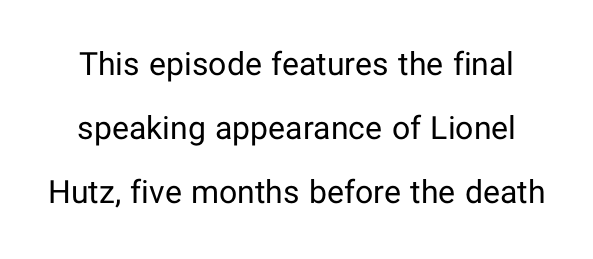
{"serif": "no", "italic": "no", "bold": "no", "weight": "regular", "width": "normal", "stroke_contrast": "low", "x_height": "medium", "monospaced": "no", "underline": "no", "align": "center", "line_spacing": "loose", "line_spacing_ratio": 2.0, "letter_spacing": "normal", "letter_spacing_em": 0.0, "glyph_px": 32}
